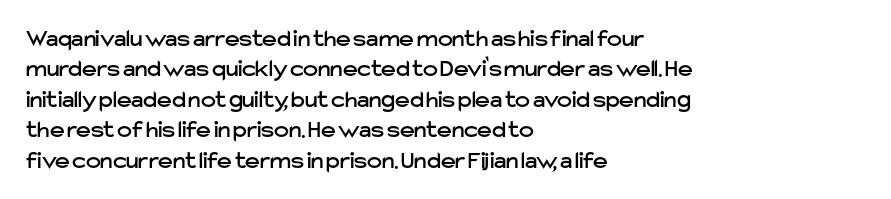
Q: Is the text italic (slanted)? A: No, it is upright.
Q: Is the text underlined? A: No.
Q: How is the paragraph aligned? A: Left-aligned.
Q: Is the spacing between letters normal or unusually wide? A: Normal.
